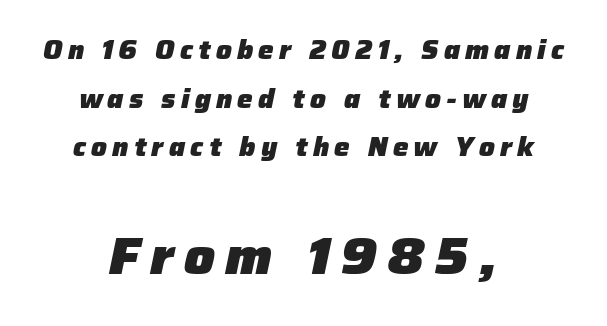
Observe the lean: these are italic letterforms. Spacing verdict: proportional, widths tailored to each character. The specimen omits any rule beneath the text block's lines. The face used here has the dense, thick strokes of a bold. Bigger letters appear in the bottom chunk; the top chunk is reduced.
